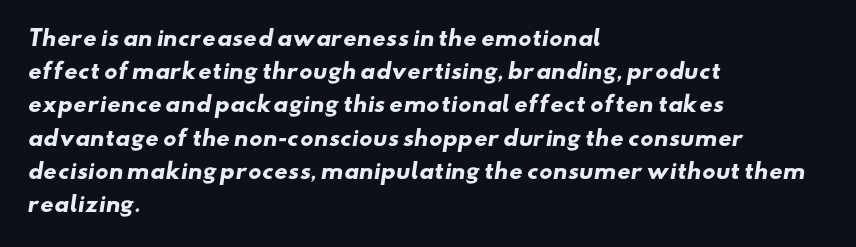
Q: Is the text bold? A: Yes.
Q: Is the text underlined? A: No.
Q: How is the paragraph aligned? A: Left-aligned.
Q: Is the spacing between letters normal or unusually wide? A: Normal.
Q: Is the spacing between lines tight, normal or loose? A: Normal.
